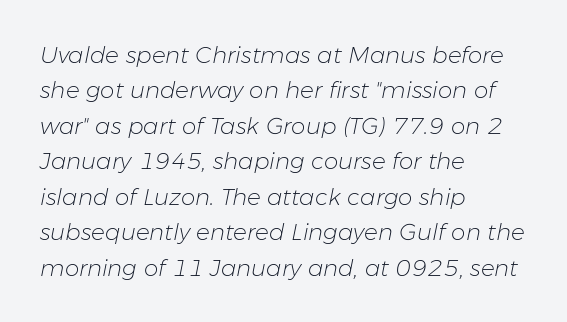
Q: Is the text bold? A: No.
Q: Is the text italic (slanted)? A: Yes, it leans right by about 11 degrees.
Q: Is the text underlined? A: No.
Q: How is the paragraph aligned? A: Left-aligned.
Q: Is the spacing between letters normal or unusually wide? A: Normal.
Q: Is the spacing between lines tight, normal or loose? A: Normal.
